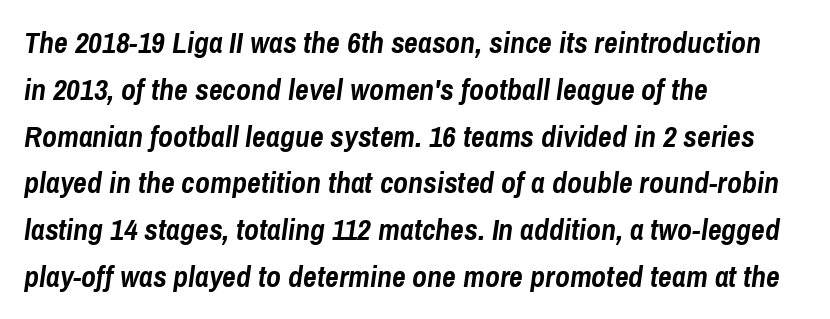
The image shows 30 px semibold, condensed type, italic (leaning right); set left-aligned, normal line spacing (1.56x), normal letter spacing, not underlined; low stroke contrast and a medium x-height.
